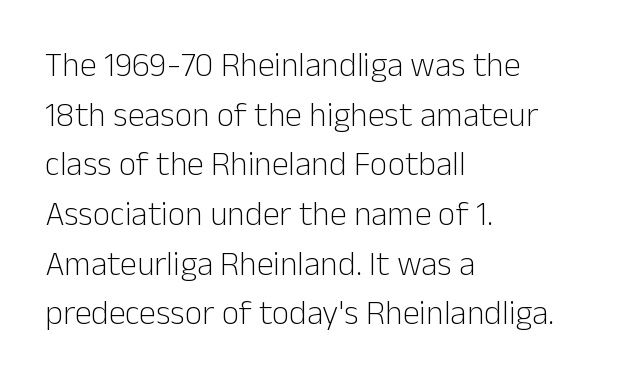
Posture: upright roman. The passage is arranged the way most books set body copy — flush left. A typesetter would label this face a sans. Do the characters align in a grid? No, the font is proportional. The passage shown stacks its lines at a standard gap.
